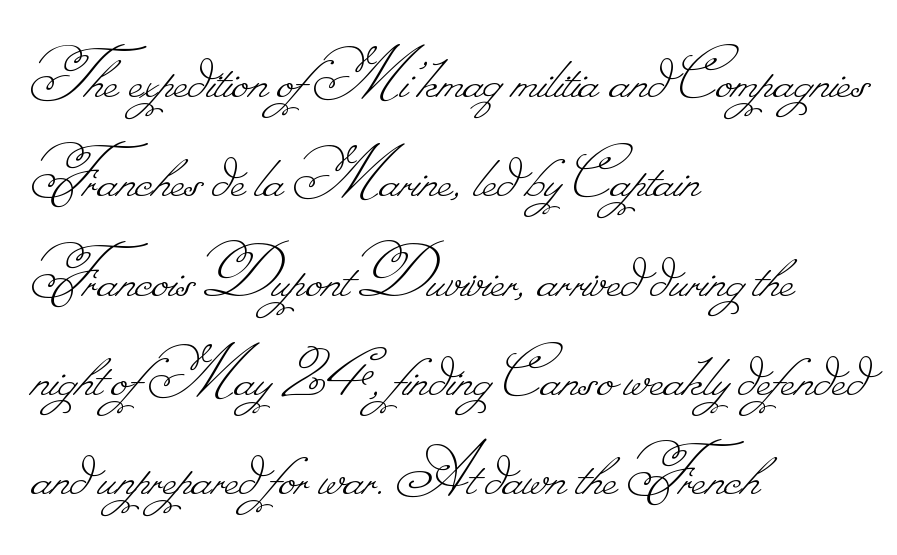
{"bold": "no", "weight": "thin", "width": "normal", "stroke_contrast": "low", "monospaced": "no", "underline": "no", "align": "left", "line_spacing": "normal", "line_spacing_ratio": 1.29, "letter_spacing": "normal", "letter_spacing_em": 0.0, "glyph_px": 77}
